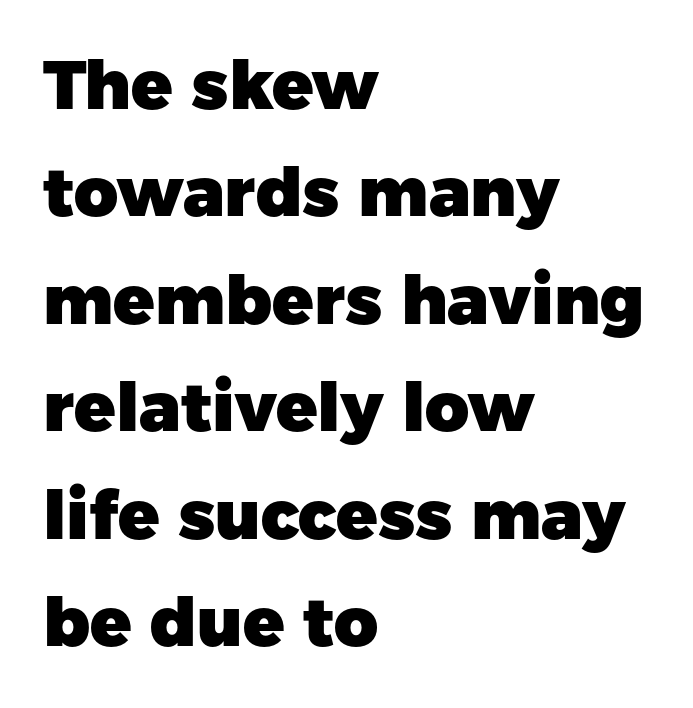
The image shows 68 px heavy sans-serif type, upright; set left-aligned, normal line spacing (1.58x), normal letter spacing, not underlined; low stroke contrast and a medium x-height.
